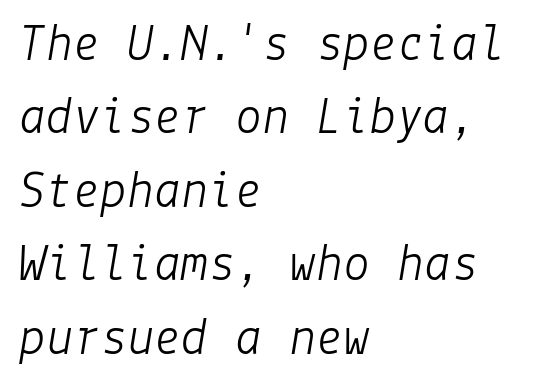
Rows of type keep a routine distance in the vertical direction. The weight tops out at a normal text grade. The rag falls on the right side of this text block. This sample uses an oblique cut, with every glyph tilted off the vertical. Lines of text with bare space underneath.
